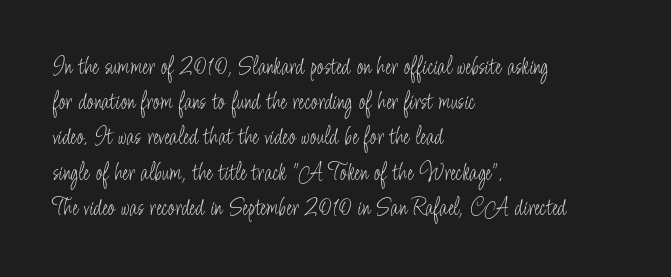
Weight: not bold — regular or lighter. Summary of vertical rhythm: regular, with standard interline spacing. Words appear dense and cohesive because spacing is normal. Glance below the letters and you will spot only blank space.
